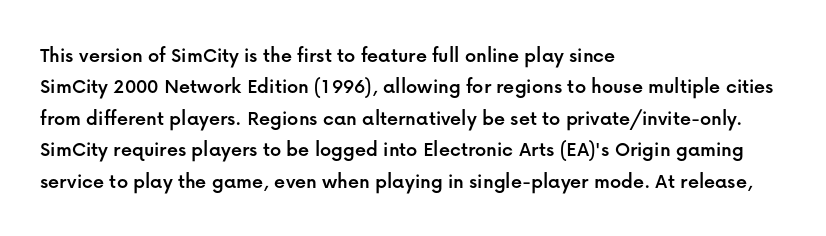
Quick note: underline off. Interline gaps are of average width in this sample. Notice how the stems are strictly vertical — no italics here. How are the letters spaced? Ordinarily, with no added tracking. The lines are quadded left.
